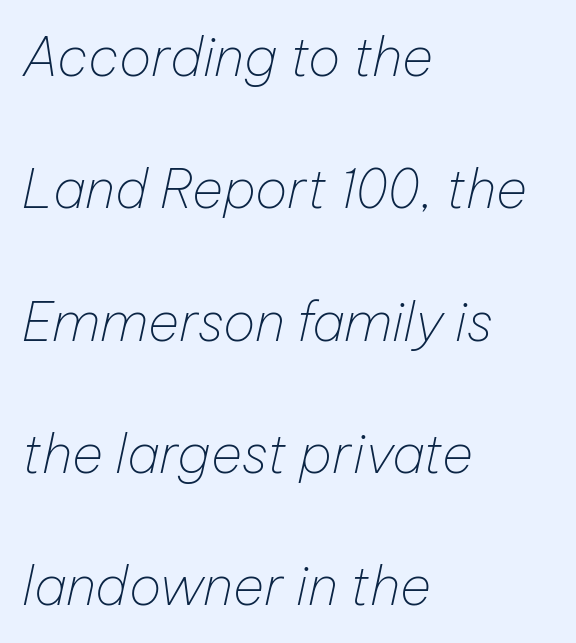
The letters are slanted; this is an italic face. Character widths vary here, with narrow letters taking less room than wide ones. Tracking here is standard; glyphs follow each other at the usual distance. Is this a heavy cut? Hardly; it is regular or lighter. The passage is arranged the way most books set body copy — flush left.
